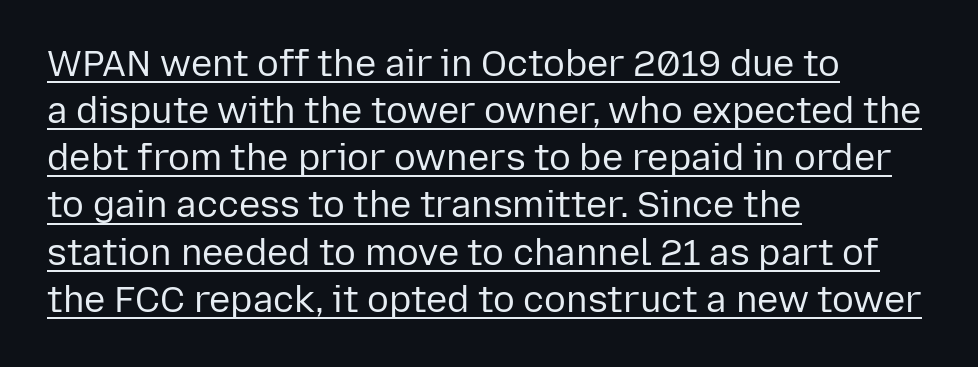
{"serif": "no", "italic": "no", "bold": "no", "weight": "regular", "width": "normal", "stroke_contrast": "low", "x_height": "medium", "monospaced": "no", "underline": "yes", "align": "left", "line_spacing": "normal", "line_spacing_ratio": 1.31, "letter_spacing": "normal", "letter_spacing_em": 0.0, "glyph_px": 36}
